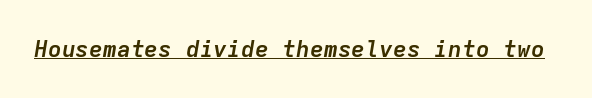
The image shows 23 px bold type, italic (leaning right); set normal letter spacing, underlined.
